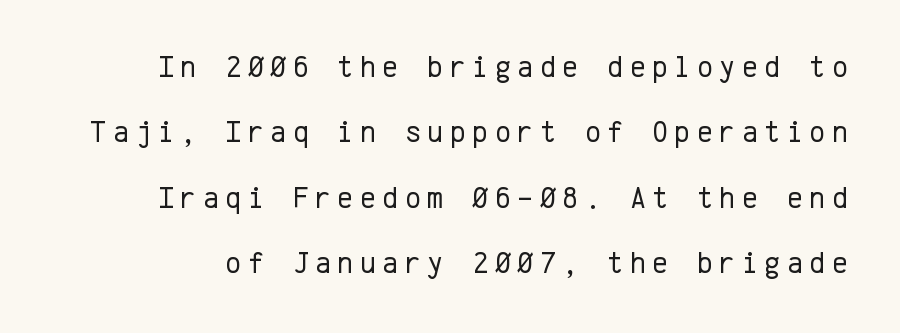
Q: Is the text bold? A: No.
Q: Is the text italic (slanted)? A: No, it is upright.
Q: Is the typeface a serif or a sans-serif typeface? A: Sans-serif.
Q: Is the text underlined? A: No.
Q: Is the spacing between letters normal or unusually wide? A: Unusually wide.
Q: Is the spacing between lines tight, normal or loose? A: Loose.
Q: Width (condensed, normal, or wide)? A: Normal.
Q: Stroke contrast? A: Low.
Q: x-height? A: Medium.
Q: Monospaced? A: Yes.
